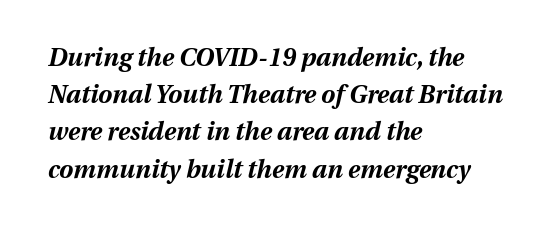
Q: Is the text bold? A: Yes.
Q: Is the text italic (slanted)? A: Yes, it leans right by about 13 degrees.
Q: Is the text underlined? A: No.
Q: How is the paragraph aligned? A: Left-aligned.
Q: Is the spacing between letters normal or unusually wide? A: Normal.
Q: Is the spacing between lines tight, normal or loose? A: Normal.
